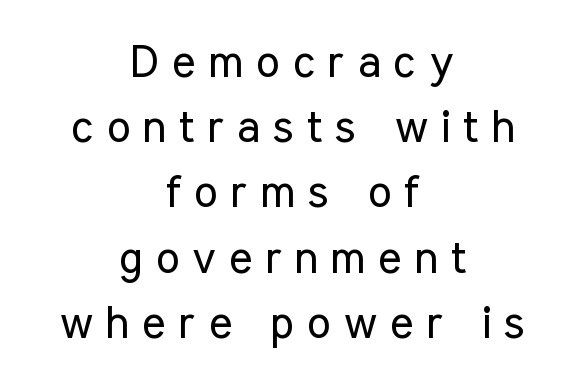
The image shows 45 px regular-weight, condensed sans-serif type, upright; set centered, normal line spacing (1.45x), unusually wide letter spacing (+0.28 em), not underlined; low stroke contrast and a medium x-height.
